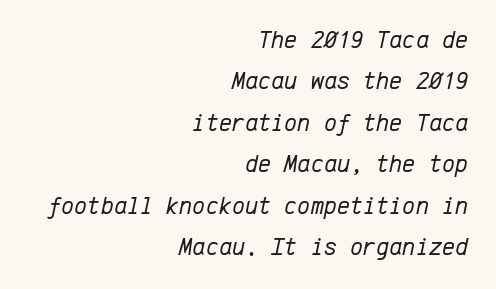
The image shows 25 px text type, italic (leaning right); set right-aligned, normal line spacing (1.66x), normal letter spacing, not underlined.
